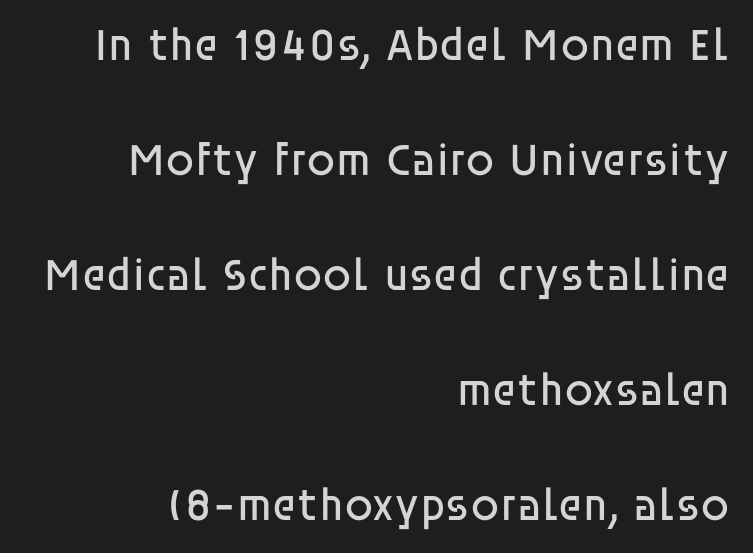
There is no visible air inserted between adjacent glyphs. Descenders are the only things crossing below the line. In terms of letterform style, serifs are entirely absent. Teacher's note: observe the even right margin — that is flush-right alignment. Airy leading. The passage shown is typed in a proportional face where columns would drift.
